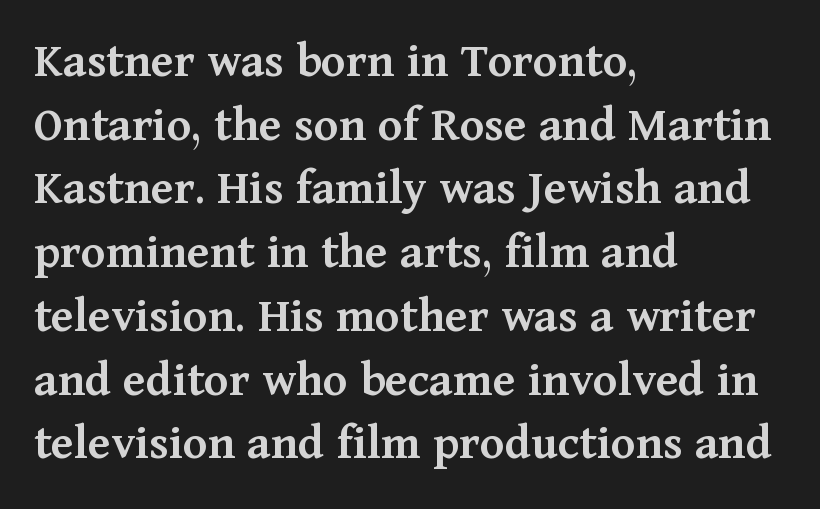
Q: Is the text bold? A: Semi-bold.
Q: Is the text italic (slanted)? A: No, it is upright.
Q: Is the typeface a serif or a sans-serif typeface? A: Serif.
Q: Is the text underlined? A: No.
Q: How is the paragraph aligned? A: Left-aligned.
Q: Is the spacing between letters normal or unusually wide? A: Normal.
Q: Is the spacing between lines tight, normal or loose? A: Normal.
Q: Width (condensed, normal, or wide)? A: Normal.
Q: Stroke contrast? A: Medium.
Q: x-height? A: Medium.
Q: Monospaced? A: No.
